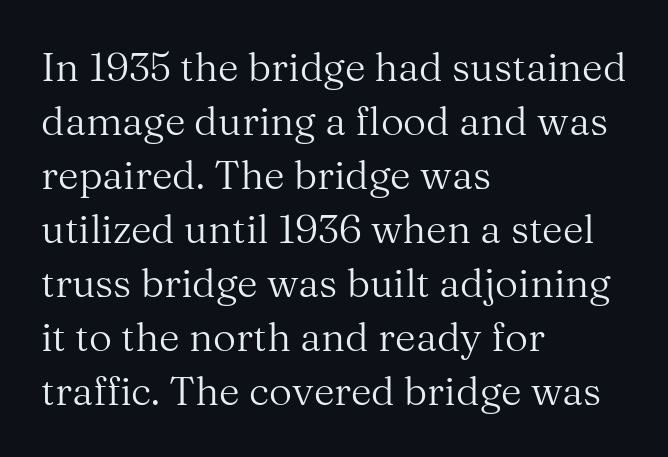
The image shows 40 px regular-weight serif type, upright; set left-aligned, normal line spacing (1.35x), normal letter spacing, not underlined; medium stroke contrast and a medium x-height.
